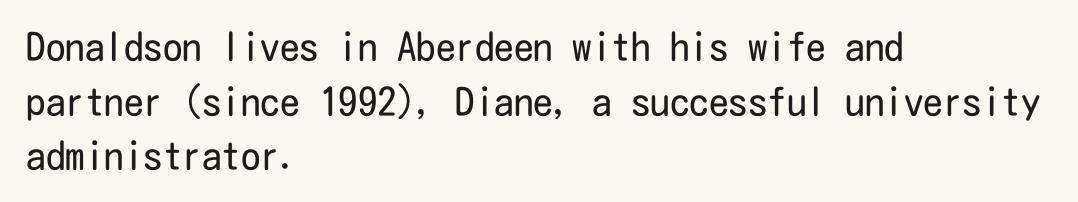
Descender tails drop into unmarked territory. This sample keeps an unexceptional amount of space between lines. The type is set solid horizontally, with unmodified tracking. The letterforms sit at book weight or below. Is the block centered? No — it sits flush against the left margin.
